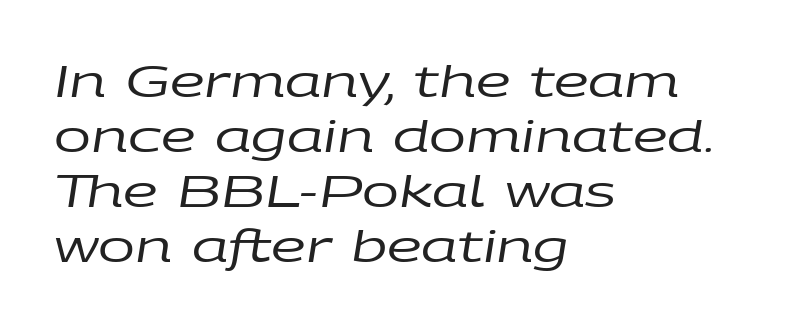
You could not count columns in this text — the font is proportionally spaced. Does the leading feel generous? No, just average. Casual observation: everything's shoved over to the left. Spacing between characters is what you'd get straight out of the box.
